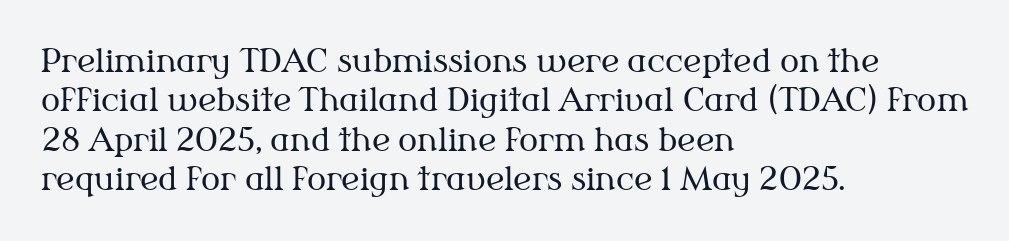
The image shows 32 px regular-weight serif type, upright; set left-aligned, line spacing 1.23x, normal letter spacing, not underlined; medium stroke contrast and a medium x-height.
